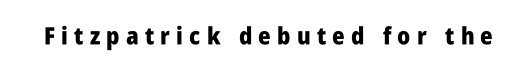
{"italic": "no", "bold": "yes", "underline": "no", "letter_spacing": "wide", "letter_spacing_em": 0.26, "glyph_px": 24}
